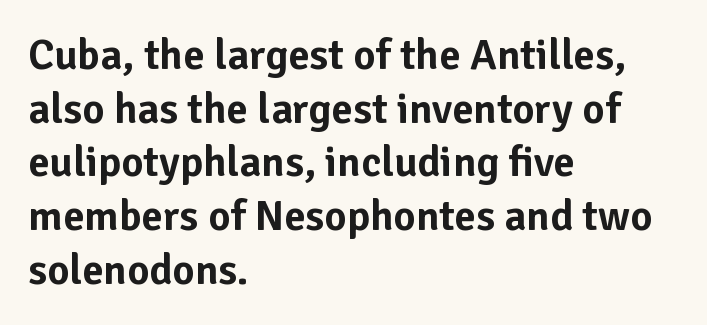
Q: Is the text italic (slanted)? A: No, it is upright.
Q: Is the typeface a serif or a sans-serif typeface? A: Sans-serif.
Q: Is the text underlined? A: No.
Q: How is the paragraph aligned? A: Left-aligned.
Q: Is the spacing between letters normal or unusually wide? A: Normal.
Q: Is the spacing between lines tight, normal or loose? A: Normal.
Q: Width (condensed, normal, or wide)? A: Normal.
Q: Stroke contrast? A: Low.
Q: x-height? A: Medium.
Q: Monospaced? A: No.
